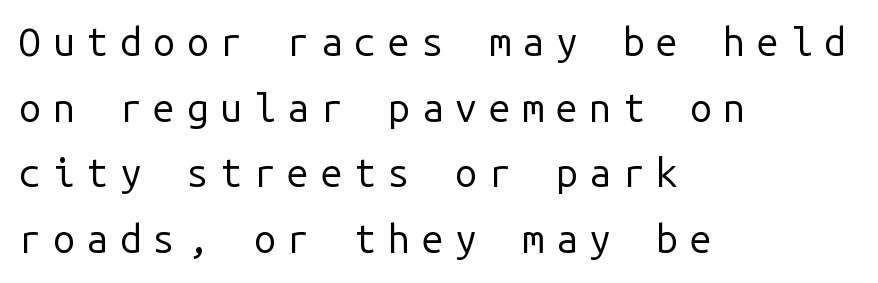
The image shows 39 px regular-weight sans-serif type, upright, monospaced; set left-aligned, normal line spacing (1.68x), unusually wide letter spacing (+0.3 em), not underlined; low stroke contrast and a medium x-height.
